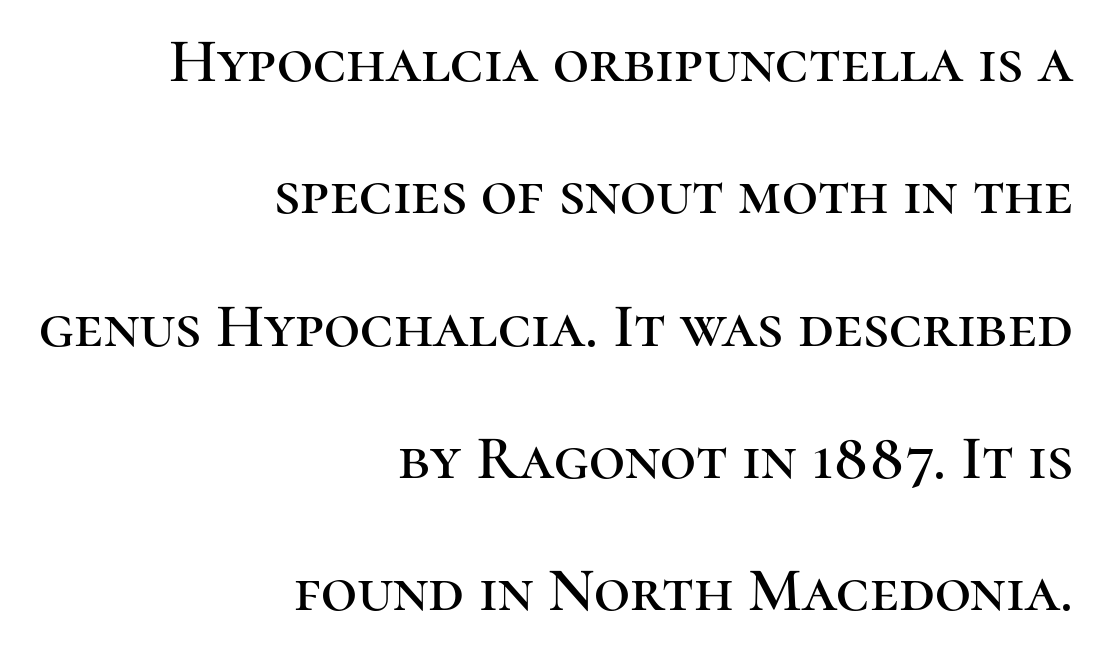
The type family on display is of the serif kind. Is this a fixed-width face? No — the glyphs have proportional, varying widths. Students, observe: this is what heavily led, spacious text looks like. This sample uses plain, unmodified letter spacing. Nope, not italic — everything's standing straight.
